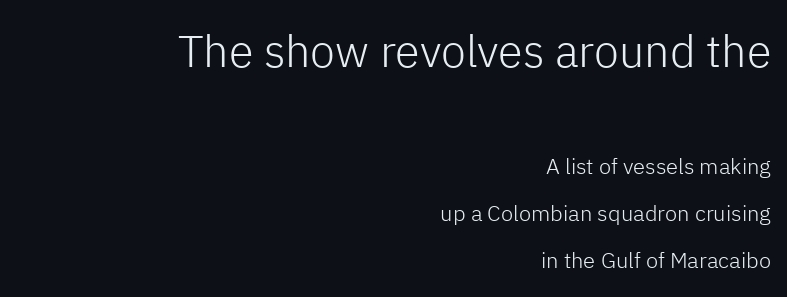
Q: Is the text bold? A: No.
Q: Is the text italic (slanted)? A: No, it is upright.
Q: Is the typeface a serif or a sans-serif typeface? A: Sans-serif.
Q: Is the text underlined? A: No.
Q: How is the paragraph aligned? A: Right-aligned.
Q: Is the spacing between letters normal or unusually wide? A: Normal.
Q: Is the spacing between lines tight, normal or loose? A: Loose.
Q: Which block of text is set in a larger size, the first (top) or the second (bottom)? A: The first (top) one.
Q: Width (condensed, normal, or wide)? A: Normal.
Q: Stroke contrast? A: Low.
Q: x-height? A: Medium.
Q: Monospaced? A: No.
